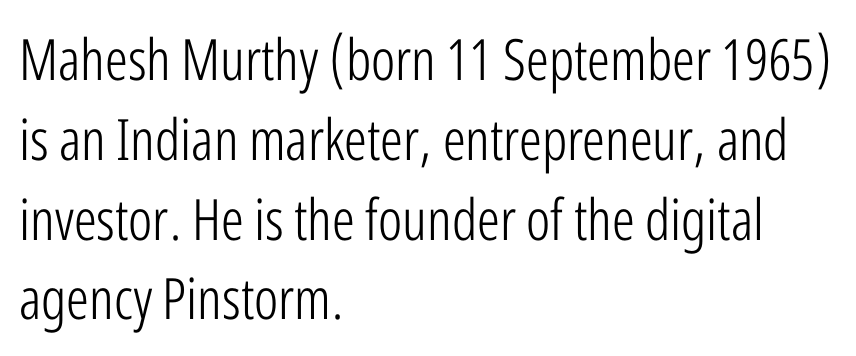
The image shows 57 px light, condensed sans-serif type, upright; set left-aligned, normal line spacing (1.4x), normal letter spacing, not underlined; low stroke contrast and a medium x-height.
